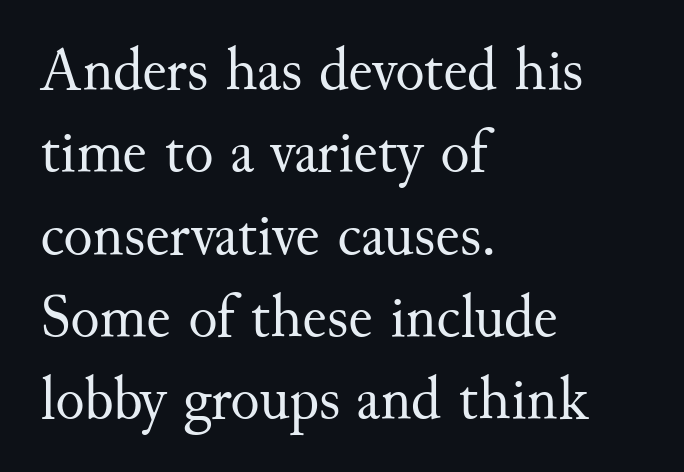
{"serif": "yes", "italic": "no", "bold": "no", "weight": "regular", "width": "normal", "stroke_contrast": "medium", "x_height": "small", "monospaced": "no", "underline": "no", "align": "left", "line_spacing": "normal", "line_spacing_ratio": 1.35, "letter_spacing": "normal", "letter_spacing_em": 0.0, "glyph_px": 61}
